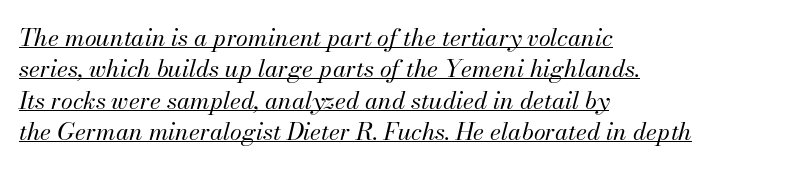
Q: Is the text bold? A: No.
Q: Is the text italic (slanted)? A: Yes, it leans right by about 13 degrees.
Q: Is the text underlined? A: Yes.
Q: How is the paragraph aligned? A: Left-aligned.
Q: Is the spacing between letters normal or unusually wide? A: Normal.
Q: Is the spacing between lines tight, normal or loose? A: Normal.
